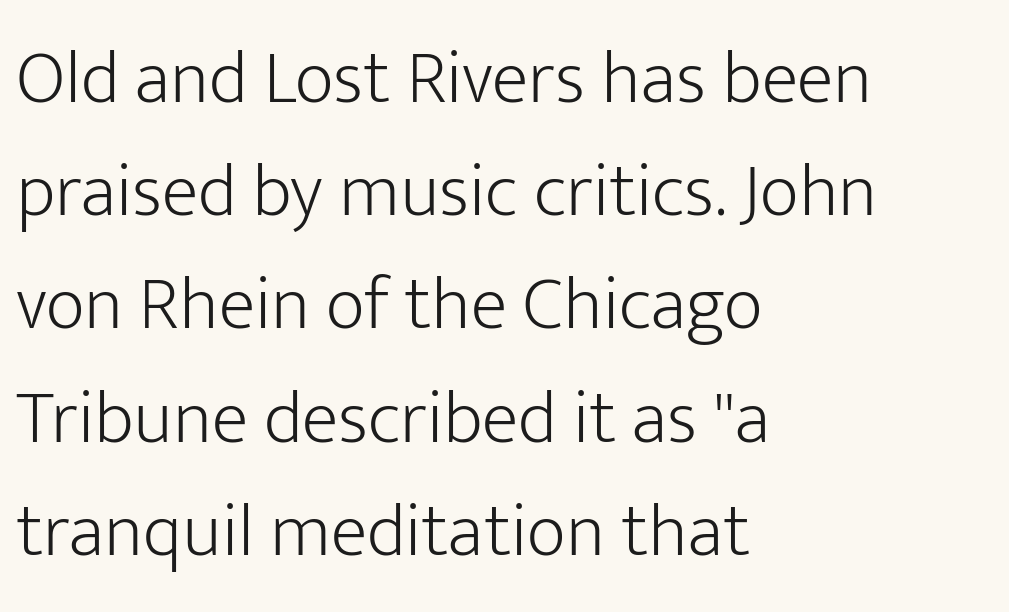
The rendering uses natural spacing where letterforms have individual widths. The setting favours the left margin, as ordinary paragraphs usually do. Quick note: underline off. It's the straight-up-and-down kind of type. Tracking here is standard; glyphs follow each other at the usual distance.
